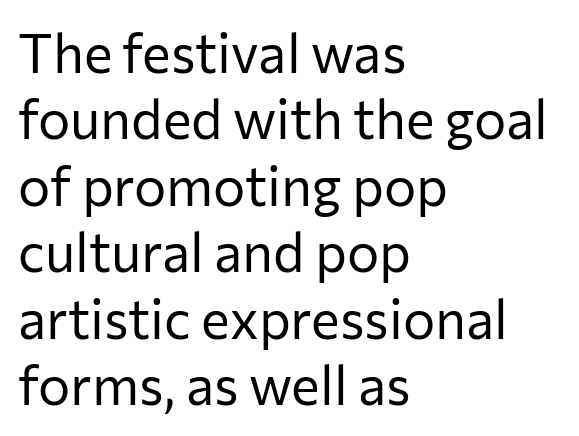
Are there feet on the stems? There aren't — it's a sans. Does extra space separate the letters? No, they use regular spacing. The letters stand straight up with perfectly vertical stems. Do the characters align in a grid? No, the font is proportional. Just letters on the line, the space beneath them empty. Weight class: somewhere from thin through regular.
